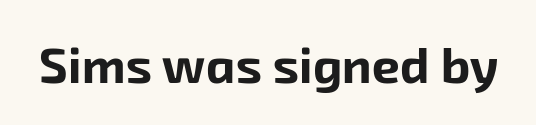
Q: Is the text bold? A: Yes.
Q: Is the typeface a serif or a sans-serif typeface? A: Sans-serif.
Q: Is the text underlined? A: No.
Q: Is the spacing between letters normal or unusually wide? A: Normal.
Q: Width (condensed, normal, or wide)? A: Normal.
Q: Stroke contrast? A: Low.
Q: x-height? A: Medium.
Q: Monospaced? A: No.
